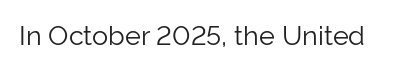
Q: Is the text bold? A: No.
Q: Is the text italic (slanted)? A: No, it is upright.
Q: Is the text underlined? A: No.
Q: Is the spacing between letters normal or unusually wide? A: Normal.
